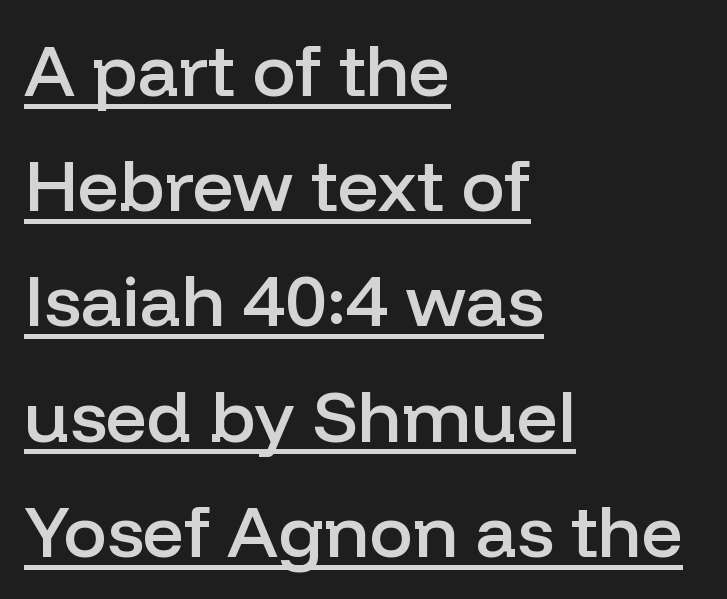
Q: Is the text bold? A: Semi-bold.
Q: Is the text italic (slanted)? A: No, it is upright.
Q: Is the typeface a serif or a sans-serif typeface? A: Sans-serif.
Q: Is the text underlined? A: Yes.
Q: How is the paragraph aligned? A: Left-aligned.
Q: Is the spacing between letters normal or unusually wide? A: Normal.
Q: Is the spacing between lines tight, normal or loose? A: Normal.
Q: Width (condensed, normal, or wide)? A: Normal.
Q: Stroke contrast? A: Low.
Q: x-height? A: Medium.
Q: Monospaced? A: No.
